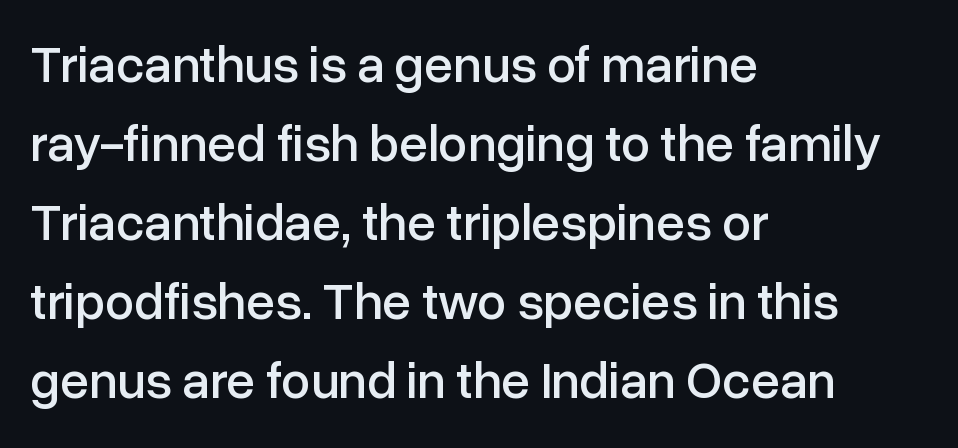
Q: Is the text italic (slanted)? A: No, it is upright.
Q: Is the typeface a serif or a sans-serif typeface? A: Sans-serif.
Q: Is the text underlined? A: No.
Q: How is the paragraph aligned? A: Left-aligned.
Q: Is the spacing between letters normal or unusually wide? A: Normal.
Q: Is the spacing between lines tight, normal or loose? A: Normal.
Q: Width (condensed, normal, or wide)? A: Normal.
Q: Stroke contrast? A: Low.
Q: x-height? A: Medium.
Q: Monospaced? A: No.
